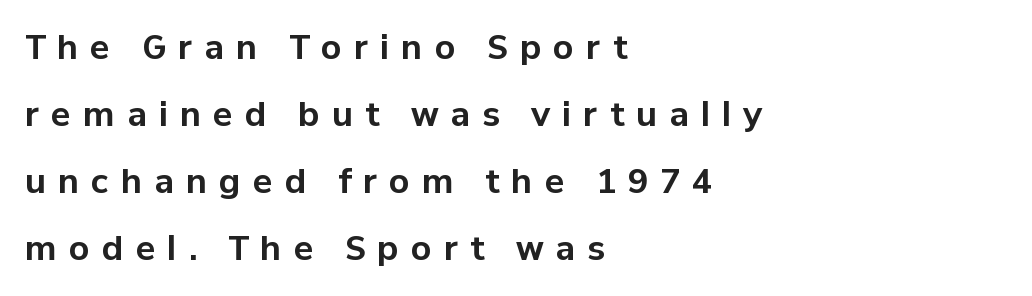
The letters advance in unequal steps, a hallmark of proportional type. In terms of leading, this rendering errs on the spacious side. Unlike a traditional serif, this face leaves its strokes unadorned. Someone cranked the tracking dial way up on this one. Italic? Not at all — the glyphs are vertical.
